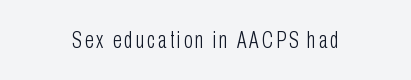
The image shows 23 px text type, upright; set centered, not underlined.
